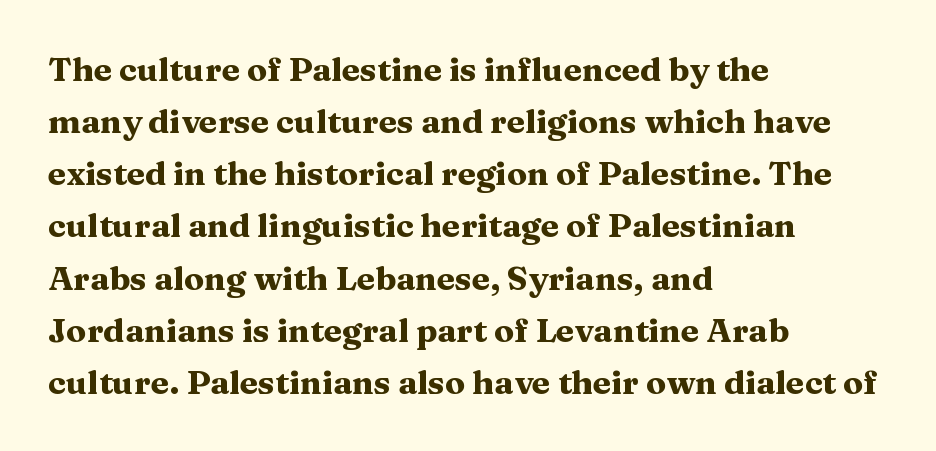
The glyphs have the mass of a bold cut. Beneath every word, the page is bare. Do the letters lean? They stand straight. The typesetter chose a ragged-right arrangement here. These lines are rendered in a variable-pitch font. This rendering employs a face with finishing strokes, i.e., a serif.
